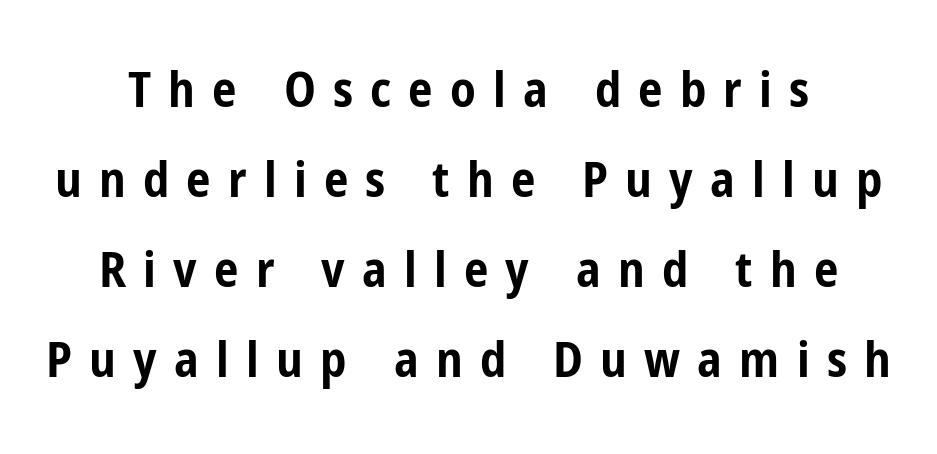
Q: Is the text bold? A: Yes.
Q: Is the text italic (slanted)? A: No, it is upright.
Q: Is the typeface a serif or a sans-serif typeface? A: Sans-serif.
Q: Is the text underlined? A: No.
Q: Is the spacing between letters normal or unusually wide? A: Unusually wide.
Q: Width (condensed, normal, or wide)? A: Condensed.
Q: Stroke contrast? A: Low.
Q: x-height? A: Medium.
Q: Monospaced? A: No.
